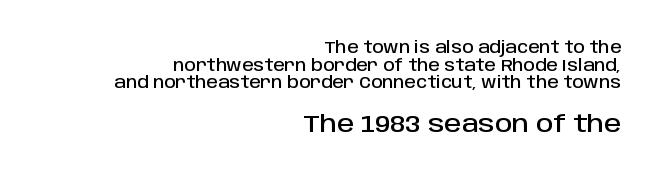
Words appear dense and cohesive because spacing is normal. Rows of type sit shoulder to shoulder in the vertical direction. Is the lower block the larger one? Yes — the lower block carries the bigger type. The axis of the letterforms is exactly vertical. The ragged edge is on the left, which tells us the setting is flush right. The words here are not underlined.
